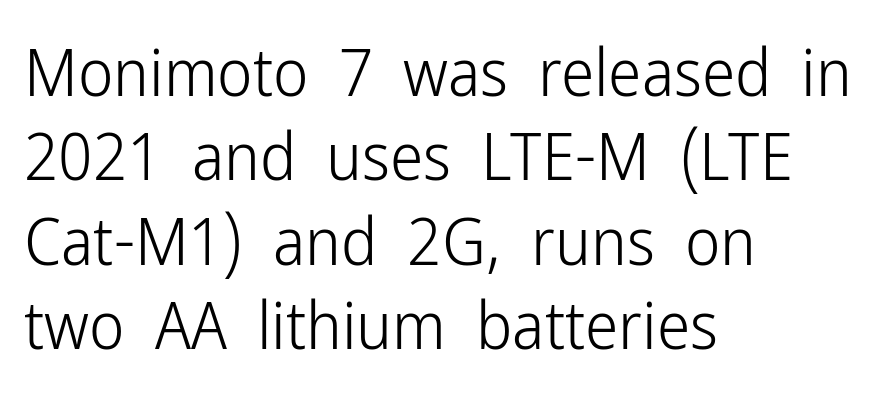
Q: Is the text bold? A: No.
Q: Is the text italic (slanted)? A: No, it is upright.
Q: Is the typeface a serif or a sans-serif typeface? A: Sans-serif.
Q: Is the text underlined? A: No.
Q: How is the paragraph aligned? A: Left-aligned.
Q: Is the spacing between letters normal or unusually wide? A: Normal.
Q: Is the spacing between lines tight, normal or loose? A: Normal.
Q: Width (condensed, normal, or wide)? A: Condensed.
Q: Stroke contrast? A: Low.
Q: x-height? A: Medium.
Q: Monospaced? A: No.
